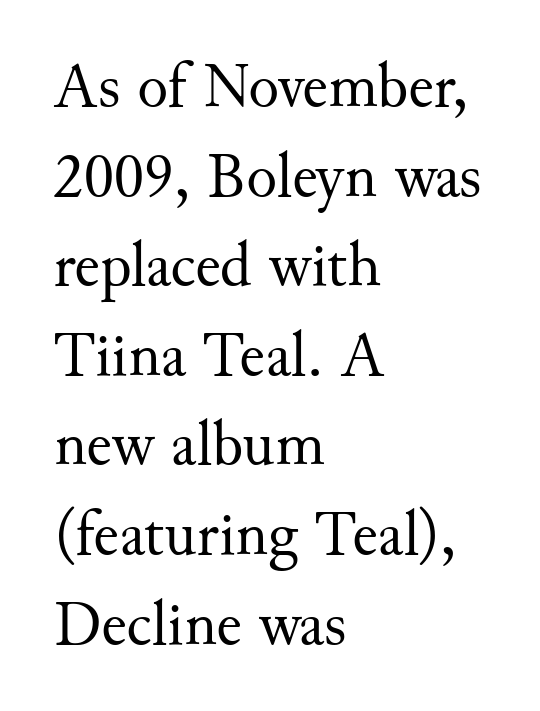
Q: Is the text bold? A: No.
Q: Is the text italic (slanted)? A: No, it is upright.
Q: Is the typeface a serif or a sans-serif typeface? A: Serif.
Q: Is the text underlined? A: No.
Q: How is the paragraph aligned? A: Left-aligned.
Q: Is the spacing between letters normal or unusually wide? A: Normal.
Q: Is the spacing between lines tight, normal or loose? A: Normal.
Q: Width (condensed, normal, or wide)? A: Normal.
Q: Stroke contrast? A: Medium.
Q: x-height? A: Small.
Q: Monospaced? A: No.
